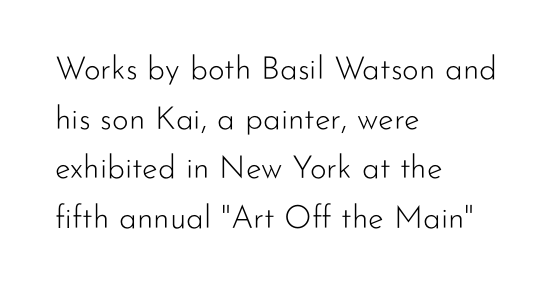
Q: Is the text bold? A: No.
Q: Is the text italic (slanted)? A: No, it is upright.
Q: Is the typeface a serif or a sans-serif typeface? A: Sans-serif.
Q: Is the text underlined? A: No.
Q: How is the paragraph aligned? A: Left-aligned.
Q: Is the spacing between letters normal or unusually wide? A: Normal.
Q: Is the spacing between lines tight, normal or loose? A: Normal.
Q: Width (condensed, normal, or wide)? A: Normal.
Q: Stroke contrast? A: Low.
Q: x-height? A: Small.
Q: Monospaced? A: No.
